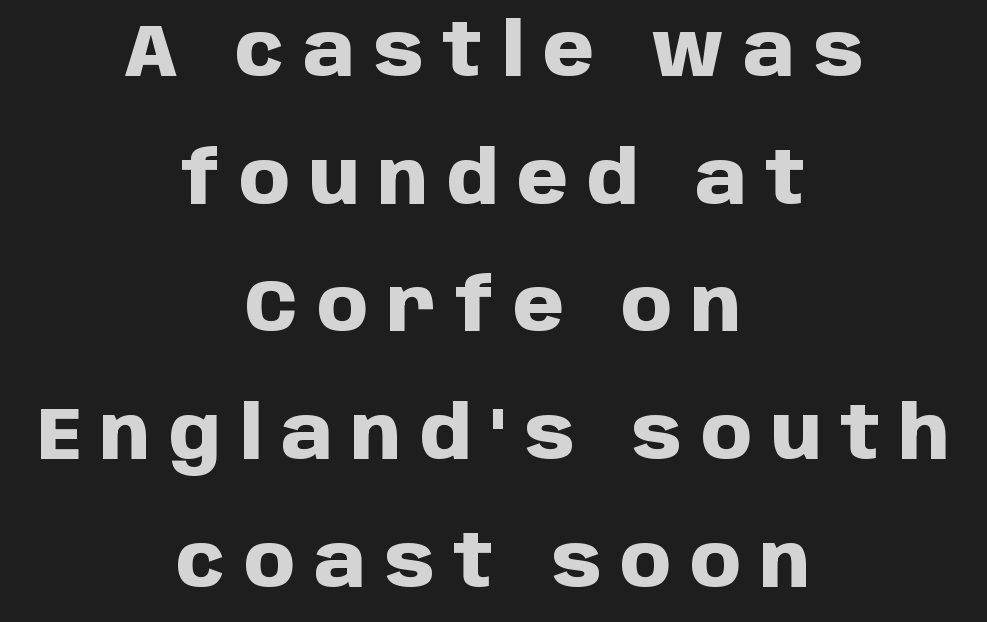
Q: Is the text bold? A: Yes.
Q: Is the text italic (slanted)? A: No, it is upright.
Q: Is the typeface a serif or a sans-serif typeface? A: Sans-serif.
Q: Is the text underlined? A: No.
Q: How is the paragraph aligned? A: Centered.
Q: Is the spacing between letters normal or unusually wide? A: Unusually wide.
Q: Width (condensed, normal, or wide)? A: Normal.
Q: Stroke contrast? A: Low.
Q: x-height? A: Large.
Q: Monospaced? A: No.
